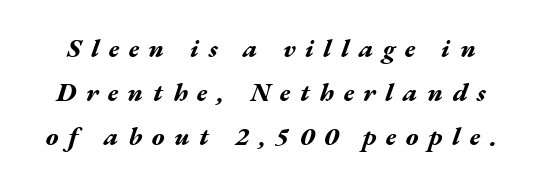
Q: Is the text bold? A: Yes.
Q: Is the text italic (slanted)? A: Yes, it leans right by about 17 degrees.
Q: Is the text underlined? A: No.
Q: Is the spacing between letters normal or unusually wide? A: Unusually wide.
Q: Is the spacing between lines tight, normal or loose? A: Normal.
